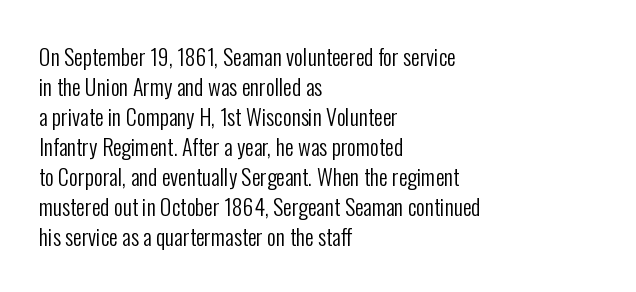
{"italic": "no", "bold": "no", "underline": "no", "align": "left", "line_spacing": "normal", "line_spacing_ratio": 1.36, "letter_spacing": "normal", "letter_spacing_em": 0.0, "glyph_px": 22}
